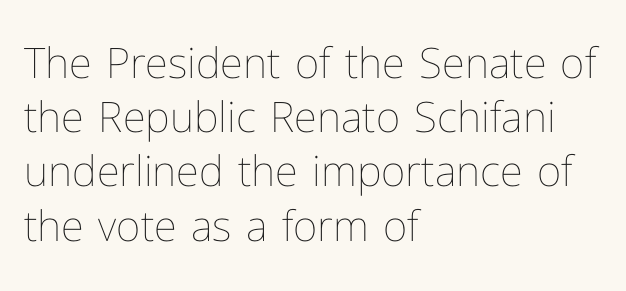
The image shows 42 px thin type, upright; set left-aligned, normal line spacing (1.29x), normal letter spacing, not underlined; low stroke contrast and a medium x-height.
